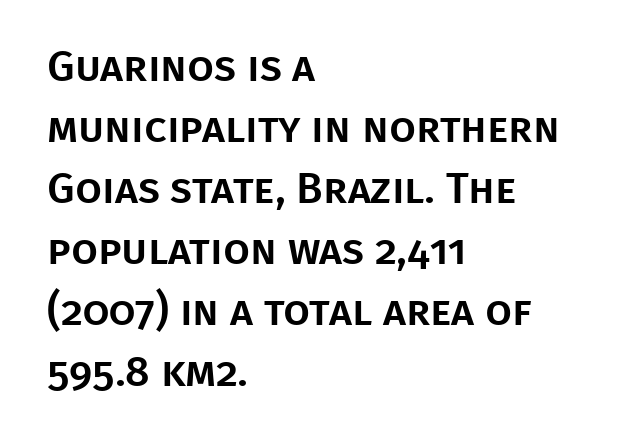
Q: Is the text italic (slanted)? A: No, it is upright.
Q: Is the typeface a serif or a sans-serif typeface? A: Sans-serif.
Q: Is the text underlined? A: No.
Q: How is the paragraph aligned? A: Left-aligned.
Q: Is the spacing between letters normal or unusually wide? A: Normal.
Q: Is the spacing between lines tight, normal or loose? A: Normal.
Q: Width (condensed, normal, or wide)? A: Normal.
Q: Stroke contrast? A: Low.
Q: x-height? A: Large.
Q: Monospaced? A: No.
